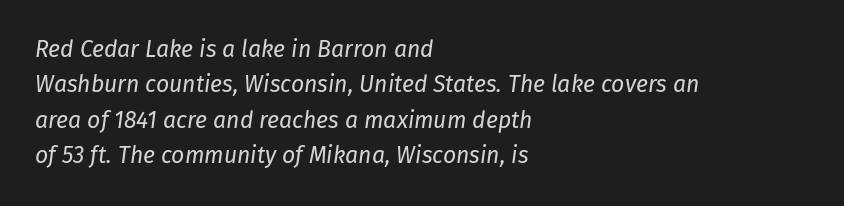
{"italic": "yes", "lean": "right", "slant_degrees": 8, "bold": "no", "underline": "no", "align": "left", "line_spacing": "normal", "line_spacing_ratio": 1.54, "letter_spacing": "normal", "letter_spacing_em": 0.0, "glyph_px": 23}
